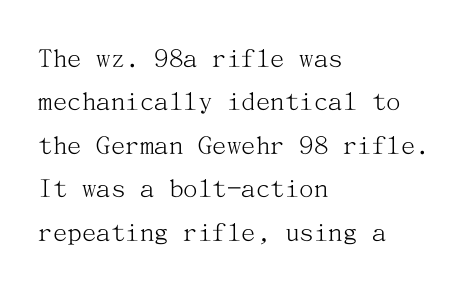
Q: Is the text bold? A: No.
Q: Is the text italic (slanted)? A: No, it is upright.
Q: Is the typeface a serif or a sans-serif typeface? A: Serif.
Q: Is the text underlined? A: No.
Q: How is the paragraph aligned? A: Left-aligned.
Q: Is the spacing between letters normal or unusually wide? A: Normal.
Q: Is the spacing between lines tight, normal or loose? A: Normal.
Q: Width (condensed, normal, or wide)? A: Normal.
Q: Stroke contrast? A: Medium.
Q: x-height? A: Medium.
